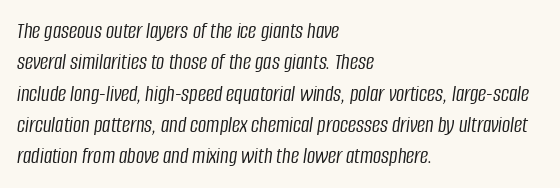
Characters follow at the spacing the type designer built in. A normal amount of white space separates one row of letters from the next. Observe the lean: these are italic letterforms. This rendering uses left alignment, leaving the right contour irregular. Words float on clear page, feet unadorned.
